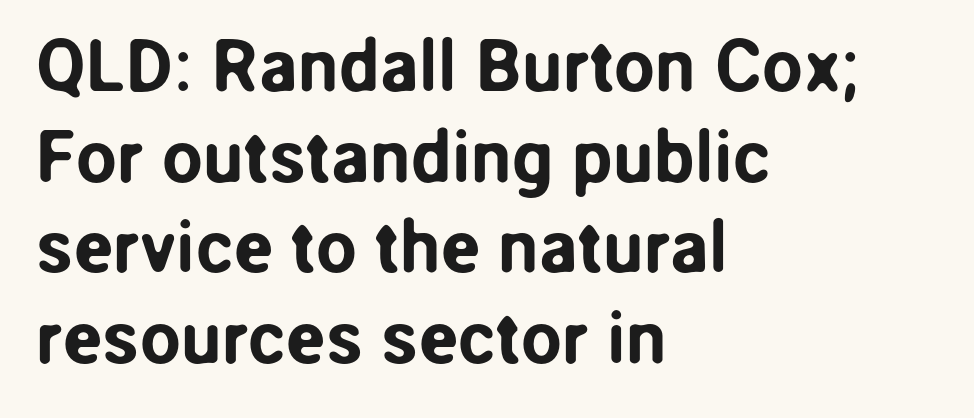
Default kerning and tracking; the words read as compact shapes. In terms of letterform style, serifs are entirely absent. Underlining? Definitely not there. Posture: upright roman.
